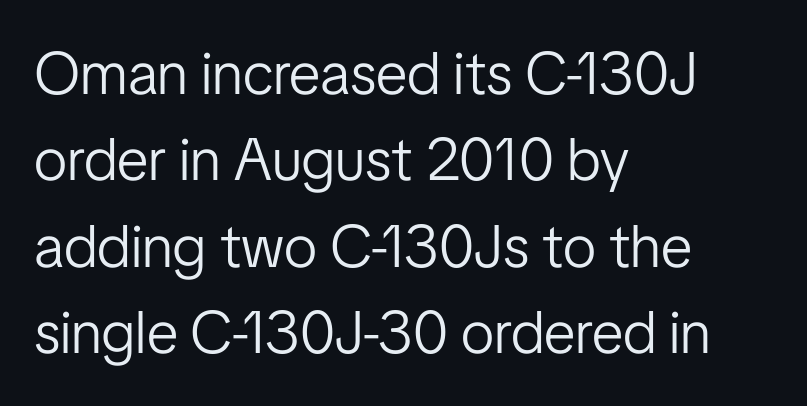
The image shows 60 px light, condensed sans-serif type, upright; set left-aligned, normal line spacing (1.44x), normal letter spacing, not underlined; low stroke contrast and a medium x-height.
